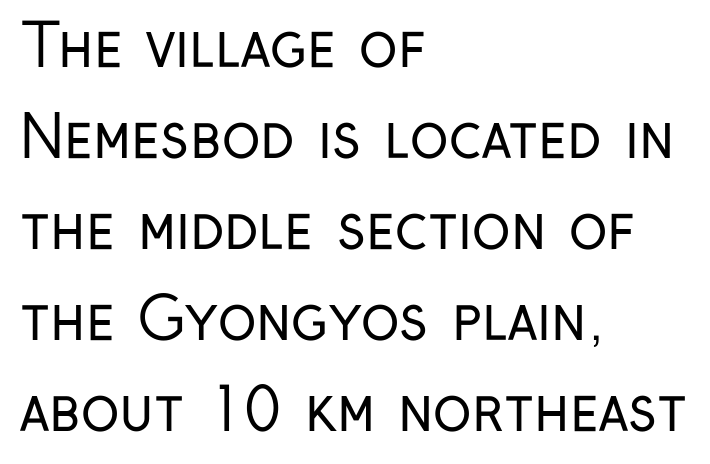
Short note: letters normally spaced. Summary of vertical rhythm: regular, with standard interline spacing. The strokes carry an ordinary text weight at most. Varying glyph widths throughout — classic text-font behaviour. Vertical strokes here are truly vertical. Check the space under the baseline: it is left empty.
